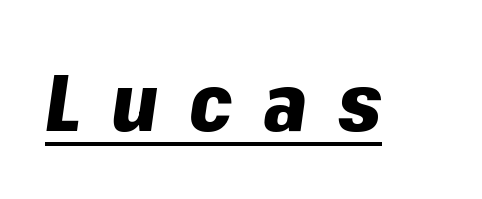
A rule runs beneath these lines of type. Heavy, bold letterforms. Notice how the stems are inclined rather than vertical — that's the hallmark of italics. Substantial extra tracking has been applied to these lines.
